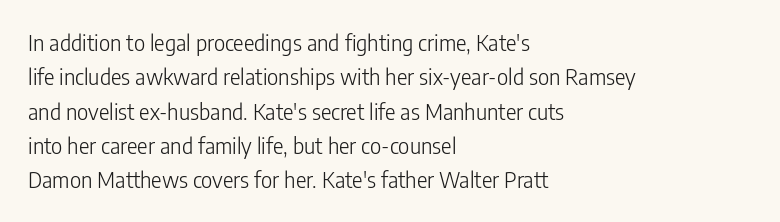
The specimen reads as upright at a glance. Is the stroke heavy? The answer is a plain regular-or-lighter. Clear beneath every line of the passage. Notice how descenders clear the ascenders below comfortably — that's standard leading.
